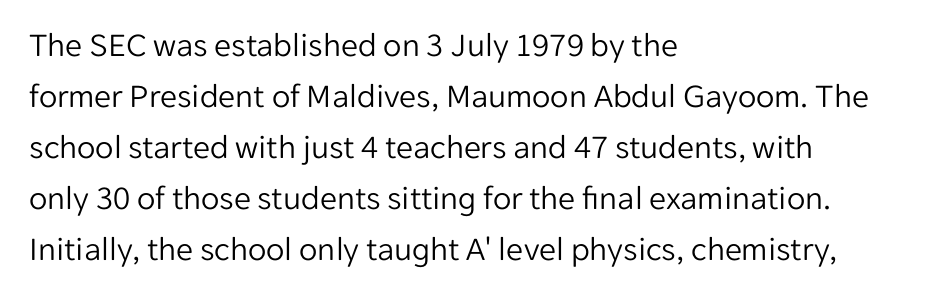
Nobody drew a line under any word here. Is this a fixed-width face? No — the glyphs have proportional, varying widths. Baseline-to-baseline distance is the conventional proportion of letter height. Compared with typical body copy, the letter spacing here is the same. The lettering stays uniformly vertical, giving the passage a roman look.
